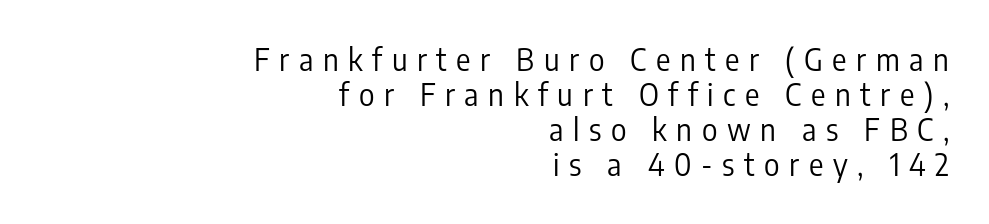
Do the characters align in a grid? No, the font is proportional. Letters rest on an invisible, unmarked baseline. The rag falls on the left side of this text block. Inter-character spacing is expanded well beyond the font's built-in metrics. Look at the bottom of the vertical strokes: they stop flat, with no serifs.
